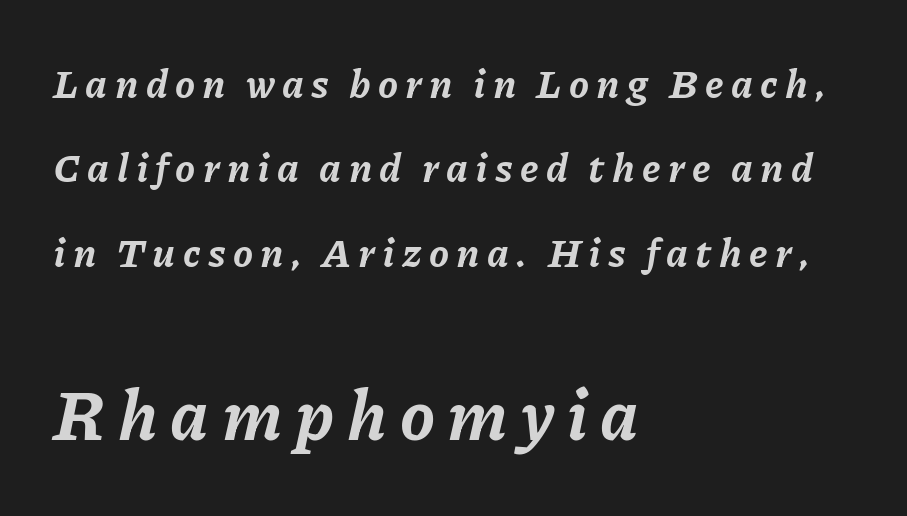
{"italic": "yes", "lean": "right", "slant_degrees": 11, "bold": "yes", "weight": "bold", "width": "normal", "stroke_contrast": "low", "x_height": "medium", "monospaced": "no", "underline": "no", "align": "left", "line_spacing": "loose", "line_spacing_ratio": 2.11, "larger_block": "second", "size_ratio": 1.75, "glyph_px": 70}
